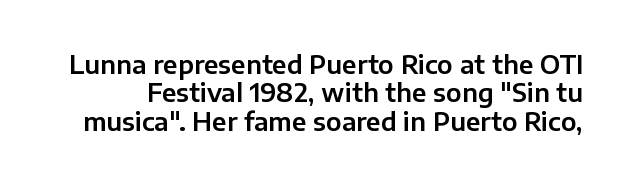
Q: Is the text italic (slanted)? A: No, it is upright.
Q: Is the text underlined? A: No.
Q: Is the spacing between letters normal or unusually wide? A: Normal.
Q: Is the spacing between lines tight, normal or loose? A: Tight.
